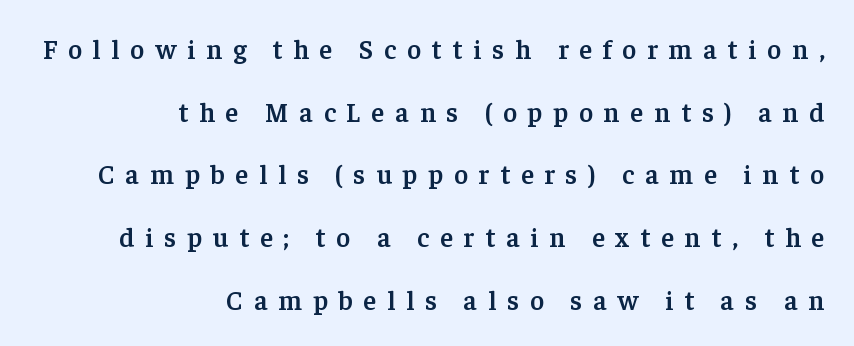
Typesetter's note: demi weight, one step under bold. Line ends are locked; line starts wander. Bare-footed words on every line. Caption: expanded tracking, letters set apart. The font's upright variant was chosen for this text. A typesetter would call this leading open, well beyond the default.
